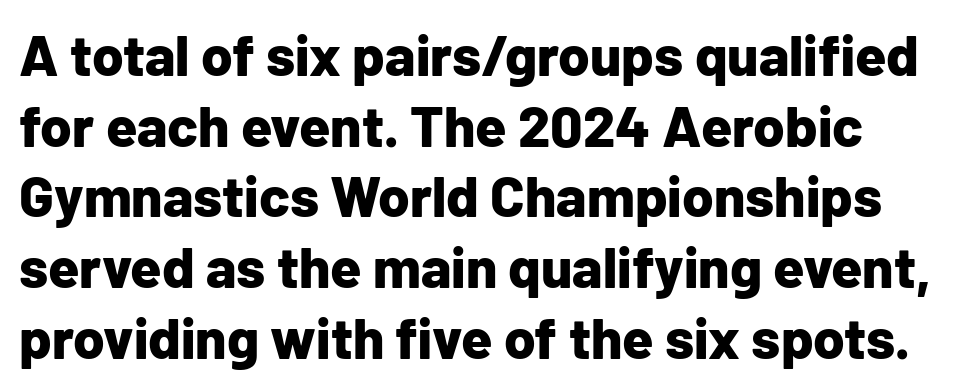
{"serif": "no", "italic": "no", "bold": "yes", "weight": "bold", "width": "normal", "stroke_contrast": "low", "x_height": "medium", "monospaced": "no", "underline": "no", "line_spacing_ratio": 1.24, "letter_spacing": "normal", "letter_spacing_em": 0.0, "glyph_px": 57}
